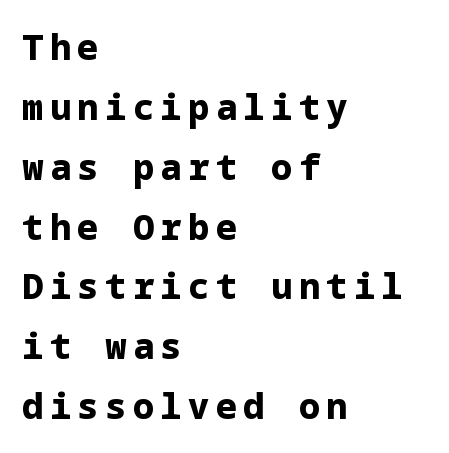
{"serif": "no", "italic": "no", "bold": "yes", "weight": "bold", "width": "normal", "stroke_contrast": "low", "x_height": "medium", "underline": "no", "align": "left", "line_spacing_ratio": 1.71, "glyph_px": 35}
